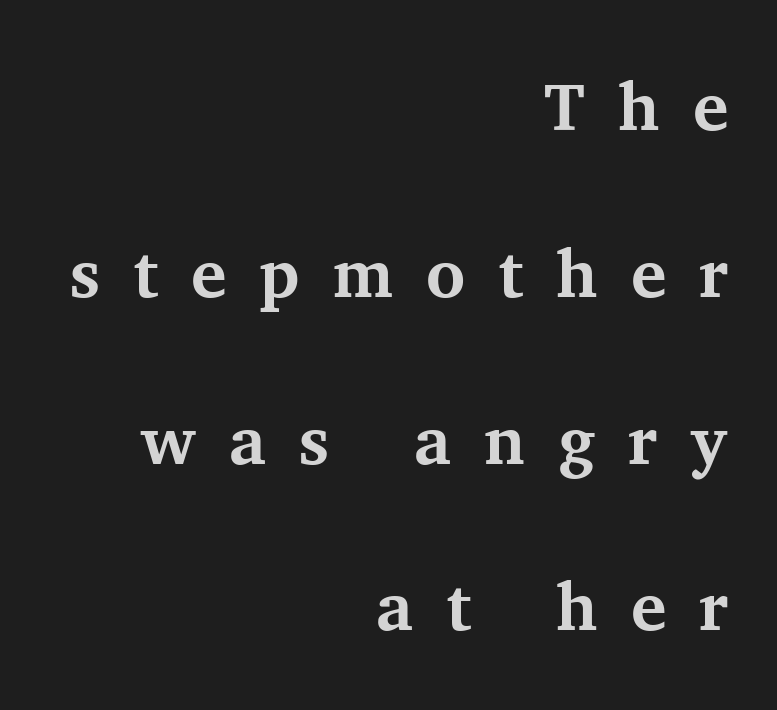
{"serif": "yes", "italic": "no", "bold": "yes", "weight": "bold", "width": "normal", "stroke_contrast": "medium", "x_height": "medium", "monospaced": "no", "underline": "no", "align": "right", "line_spacing": "loose", "line_spacing_ratio": 2.49, "letter_spacing": "wide", "letter_spacing_em": 0.49, "glyph_px": 67}
